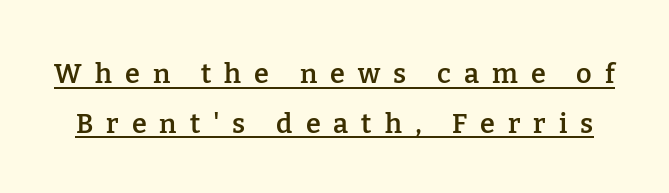
{"italic": "no", "bold": "semi", "underline": "yes", "line_spacing_ratio": 1.85, "letter_spacing": "wide", "letter_spacing_em": 0.48, "glyph_px": 27}
